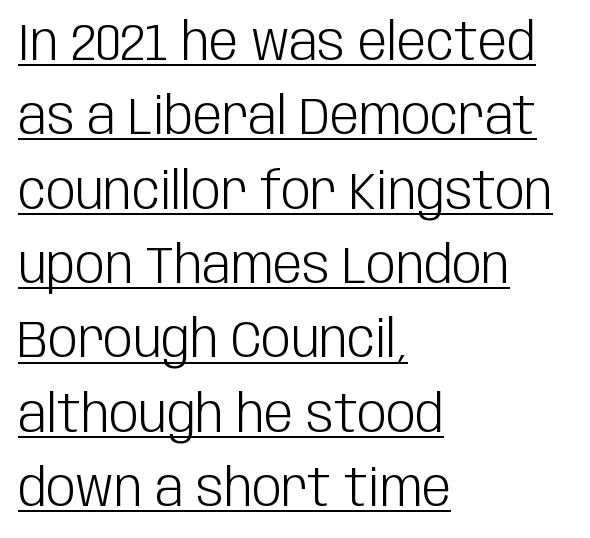
Q: Is the text bold? A: No.
Q: Is the text italic (slanted)? A: No, it is upright.
Q: Is the typeface a serif or a sans-serif typeface? A: Sans-serif.
Q: Is the text underlined? A: Yes.
Q: How is the paragraph aligned? A: Left-aligned.
Q: Is the spacing between letters normal or unusually wide? A: Normal.
Q: Is the spacing between lines tight, normal or loose? A: Normal.
Q: Width (condensed, normal, or wide)? A: Condensed.
Q: Stroke contrast? A: Low.
Q: x-height? A: Large.
Q: Monospaced? A: No.
